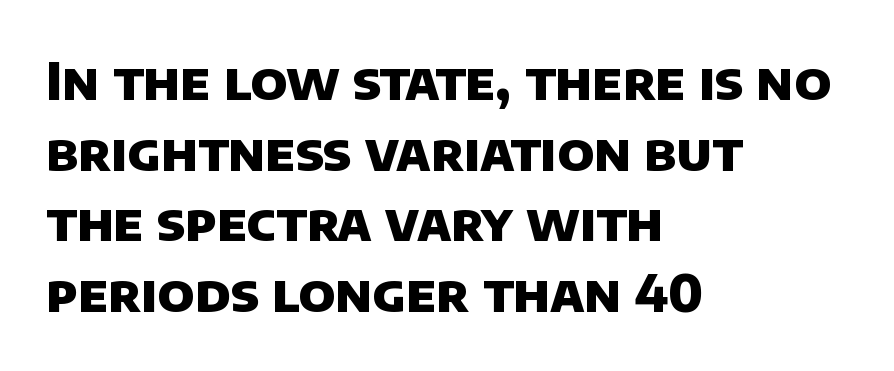
{"serif": "no", "bold": "yes", "weight": "heavy", "width": "normal", "stroke_contrast": "low", "x_height": "large", "monospaced": "no", "underline": "no", "align": "left", "line_spacing": "normal", "line_spacing_ratio": 1.36, "letter_spacing": "normal", "letter_spacing_em": 0.0, "glyph_px": 52}
